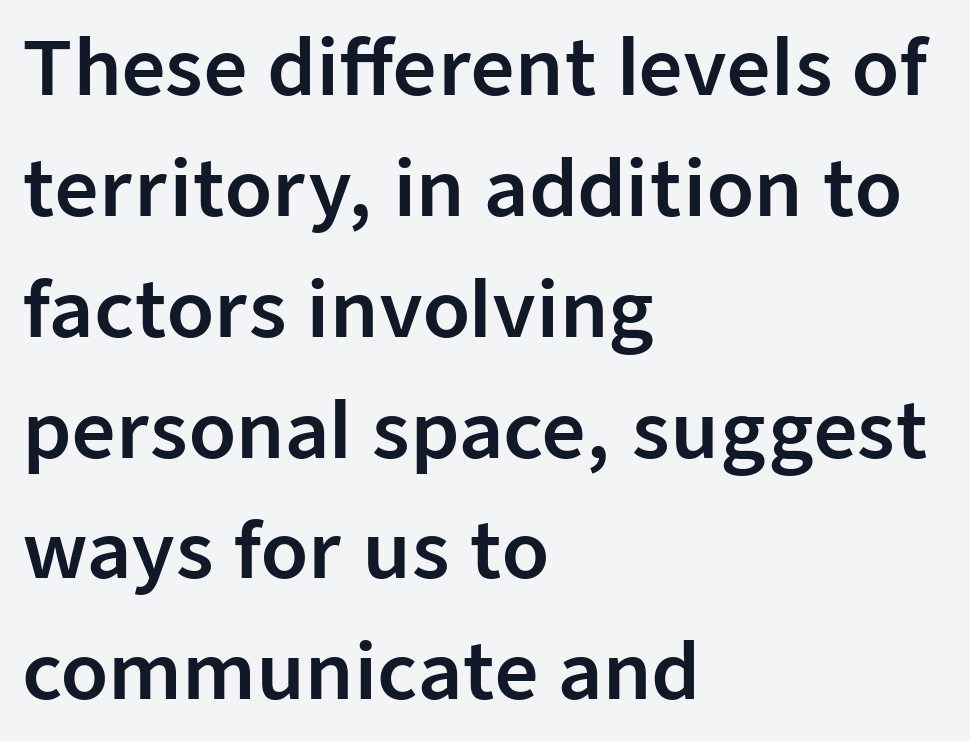
{"serif": "no", "italic": "no", "width": "normal", "stroke_contrast": "low", "x_height": "medium", "monospaced": "no", "underline": "no", "align": "left", "line_spacing": "normal", "line_spacing_ratio": 1.59, "letter_spacing": "normal", "letter_spacing_em": 0.0, "glyph_px": 76}
